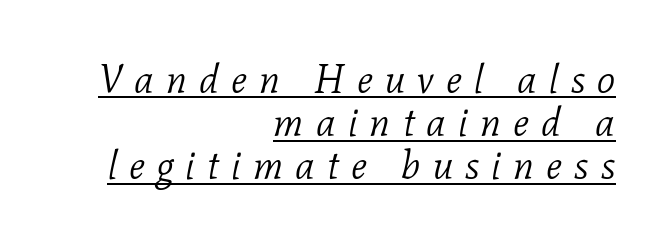
{"serif": "yes", "italic": "yes", "lean": "right", "slant_degrees": 11, "bold": "no", "weight": "light", "width": "normal", "stroke_contrast": "low", "x_height": "medium", "monospaced": "no", "underline": "yes", "align": "right", "line_spacing": "tight", "line_spacing_ratio": 1.08, "letter_spacing": "wide", "letter_spacing_em": 0.3, "glyph_px": 40}
